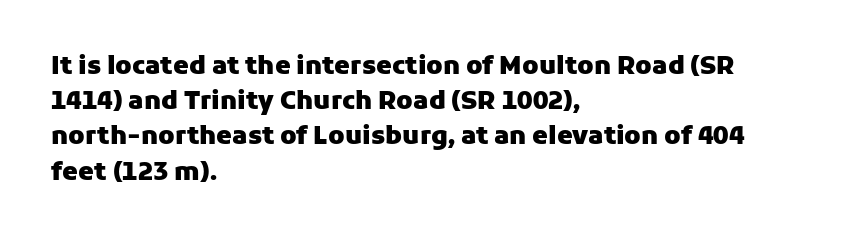
{"italic": "no", "bold": "yes", "underline": "no", "align": "left", "line_spacing": "normal", "line_spacing_ratio": 1.41, "letter_spacing": "normal", "letter_spacing_em": 0.0, "glyph_px": 25}
